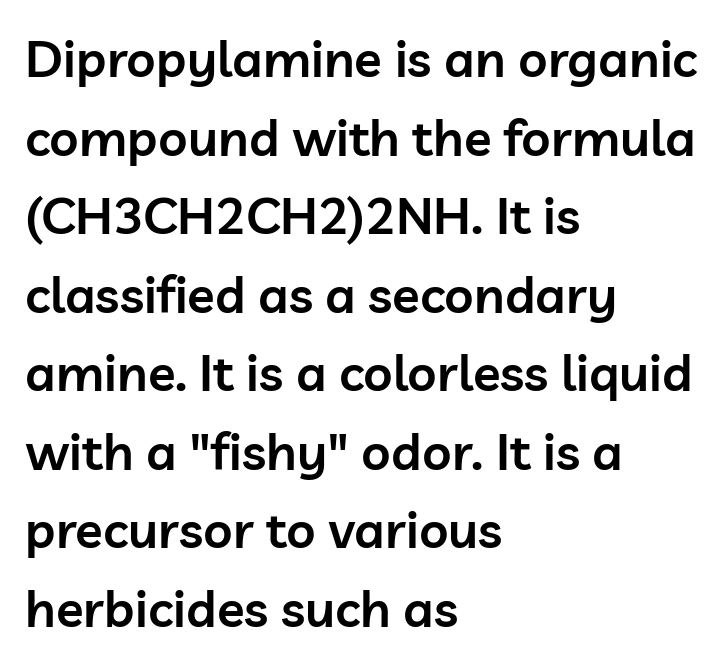
Does the lettering tilt? It doesn't — this is upright. The font is running at a semibold setting, under full bold. Nobody drew a line under any word here. Nope, no serifs anywhere on these letters.
